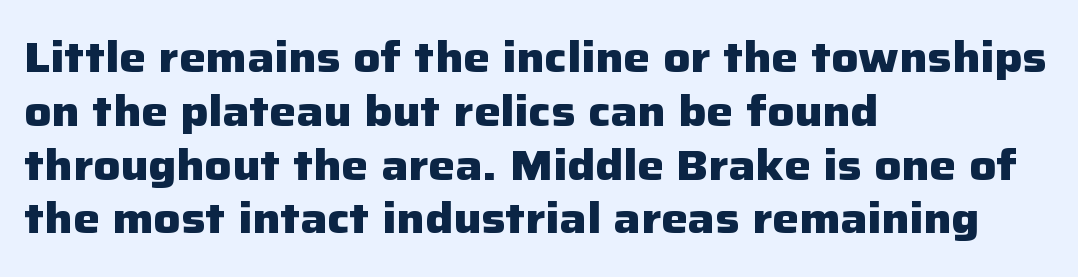
Q: Is the text bold? A: Yes.
Q: Is the text italic (slanted)? A: No, it is upright.
Q: Is the typeface a serif or a sans-serif typeface? A: Sans-serif.
Q: Is the text underlined? A: No.
Q: How is the paragraph aligned? A: Left-aligned.
Q: Is the spacing between letters normal or unusually wide? A: Normal.
Q: Is the spacing between lines tight, normal or loose? A: Normal.
Q: Width (condensed, normal, or wide)? A: Normal.
Q: Stroke contrast? A: Low.
Q: x-height? A: Medium.
Q: Monospaced? A: No.
